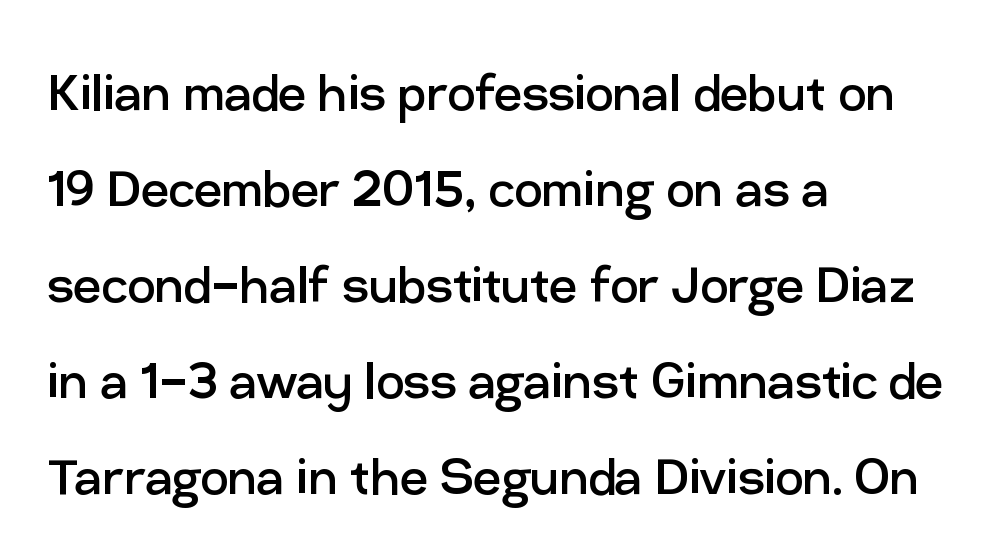
The image shows 62 px regular-weight sans-serif type, upright; set left-aligned, normal line spacing (1.55x), normal letter spacing, not underlined; low stroke contrast and a medium x-height.
